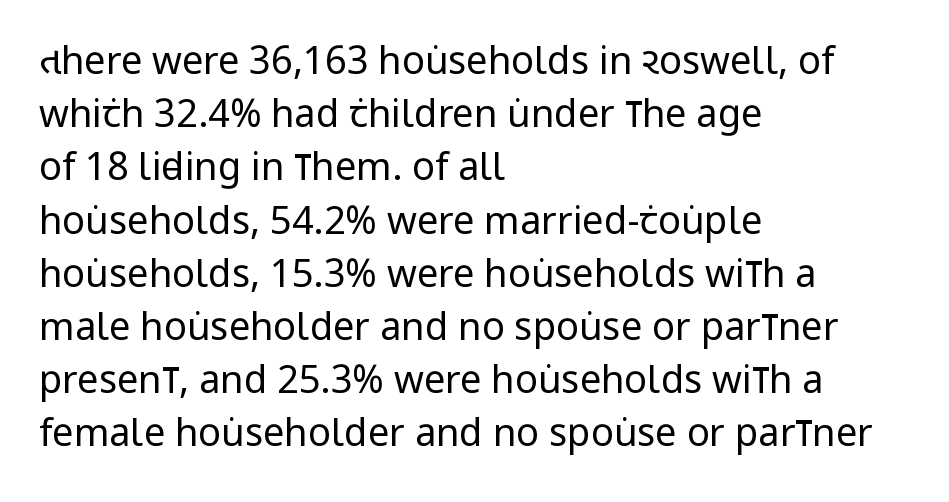
The image shows 38 px regular-weight, condensed sans-serif type, upright; set left-aligned, normal line spacing (1.4x), normal letter spacing, not underlined; low stroke contrast and a large x-height.
